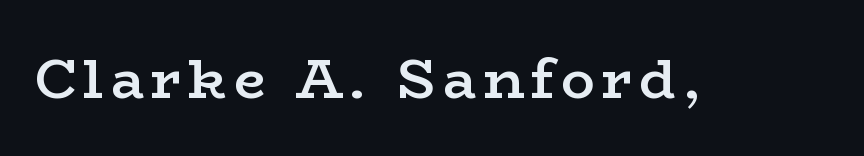
The letters advance in unequal steps, a hallmark of proportional type. You can tell from the footed stems that serif type was used. Rendered with straight, roman letterforms. Descender tails drop into unmarked territory. Firm but not heavy-handed strokes: this text is semibold.
